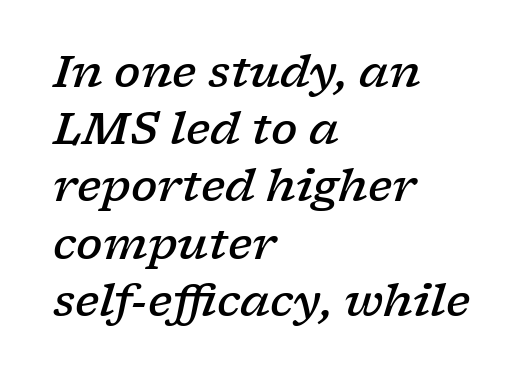
The image shows 44 px semibold, wide serif type, italic (leaning right); set left-aligned, normal line spacing (1.3x), normal letter spacing, not underlined; low stroke contrast and a medium x-height.
